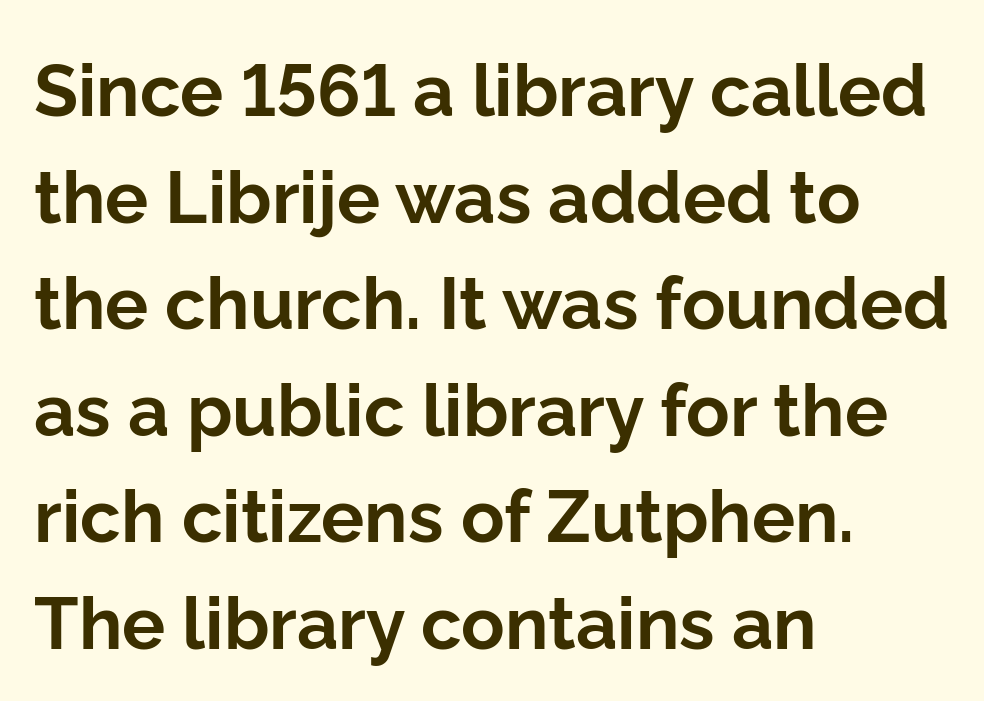
Q: Is the text bold? A: Yes.
Q: Is the text italic (slanted)? A: No, it is upright.
Q: Is the typeface a serif or a sans-serif typeface? A: Sans-serif.
Q: Is the text underlined? A: No.
Q: How is the paragraph aligned? A: Left-aligned.
Q: Is the spacing between letters normal or unusually wide? A: Normal.
Q: Is the spacing between lines tight, normal or loose? A: Normal.
Q: Width (condensed, normal, or wide)? A: Normal.
Q: Stroke contrast? A: Low.
Q: x-height? A: Medium.
Q: Monospaced? A: No.
